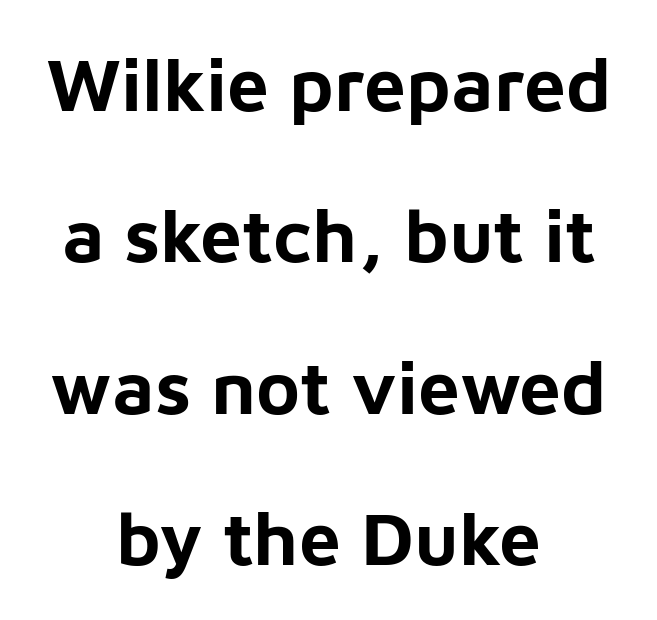
Q: Is the text bold? A: Yes.
Q: Is the text italic (slanted)? A: No, it is upright.
Q: Is the typeface a serif or a sans-serif typeface? A: Sans-serif.
Q: Is the text underlined? A: No.
Q: How is the paragraph aligned? A: Centered.
Q: Is the spacing between letters normal or unusually wide? A: Normal.
Q: Is the spacing between lines tight, normal or loose? A: Loose.
Q: Width (condensed, normal, or wide)? A: Normal.
Q: Stroke contrast? A: Low.
Q: x-height? A: Medium.
Q: Monospaced? A: No.
